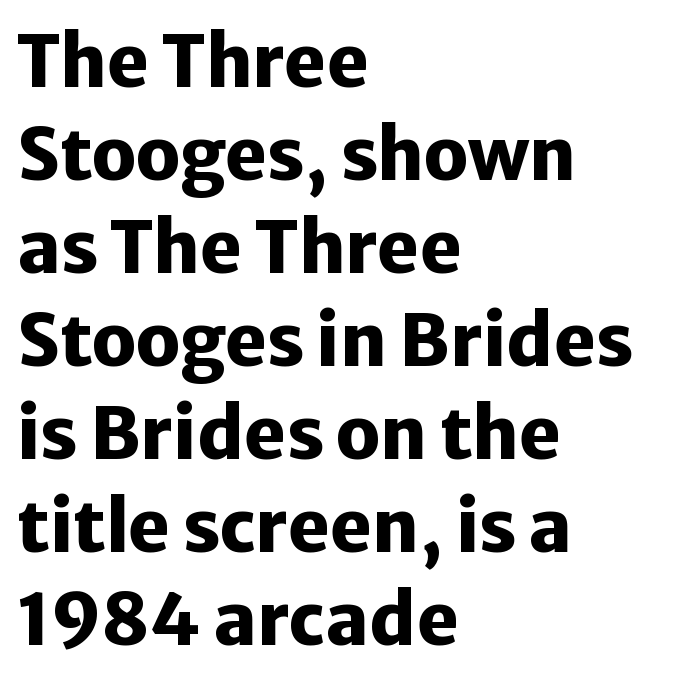
Q: Is the text bold? A: Yes.
Q: Is the text italic (slanted)? A: No, it is upright.
Q: Is the typeface a serif or a sans-serif typeface? A: Sans-serif.
Q: Is the text underlined? A: No.
Q: How is the paragraph aligned? A: Left-aligned.
Q: Is the spacing between letters normal or unusually wide? A: Normal.
Q: Is the spacing between lines tight, normal or loose? A: Normal.
Q: Width (condensed, normal, or wide)? A: Normal.
Q: Stroke contrast? A: Low.
Q: x-height? A: Medium.
Q: Monospaced? A: No.
